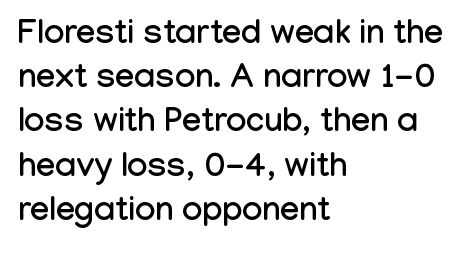
Q: Is the text italic (slanted)? A: No, it is upright.
Q: Is the typeface a serif or a sans-serif typeface? A: Sans-serif.
Q: Is the text underlined? A: No.
Q: How is the paragraph aligned? A: Left-aligned.
Q: Is the spacing between letters normal or unusually wide? A: Normal.
Q: Is the spacing between lines tight, normal or loose? A: Normal.
Q: Width (condensed, normal, or wide)? A: Condensed.
Q: Stroke contrast? A: Low.
Q: x-height? A: Medium.
Q: Monospaced? A: No.
